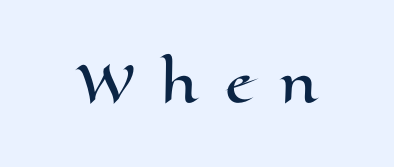
The image shows 51 px wide type, upright; set unusually wide letter spacing (+0.49 em), not underlined; high stroke contrast and a medium x-height.
